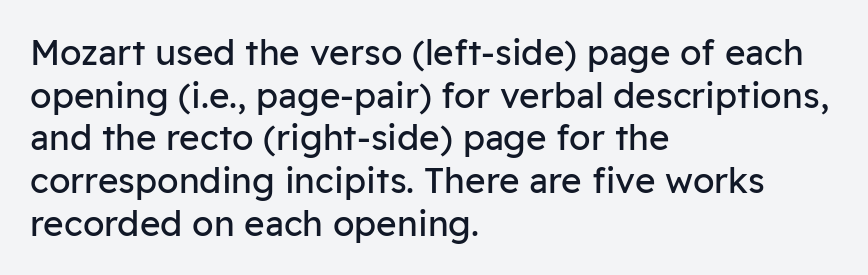
{"serif": "no", "italic": "no", "bold": "no", "weight": "regular", "width": "normal", "stroke_contrast": "low", "x_height": "medium", "monospaced": "no", "underline": "no", "align": "left", "line_spacing_ratio": 1.22, "letter_spacing": "normal", "letter_spacing_em": 0.0, "glyph_px": 35}
